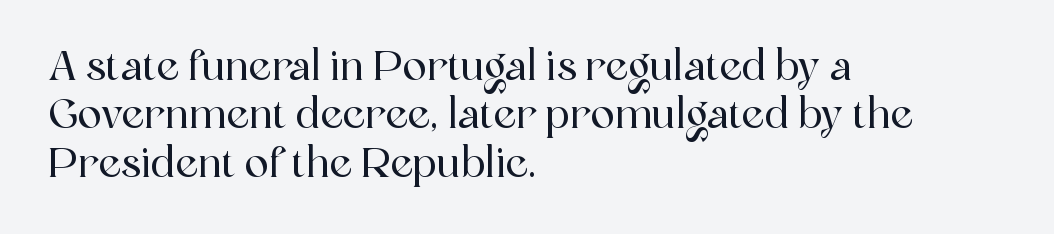
The image shows 40 px serif type, upright; set left-aligned, line spacing 1.21x, normal letter spacing, not underlined; a medium x-height.
